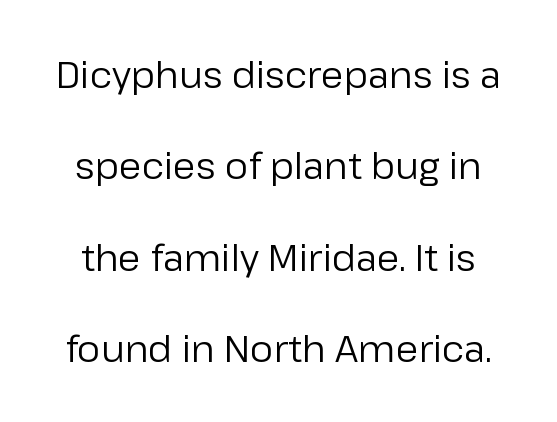
The image shows 37 px regular-weight sans-serif type, upright; set loose line spacing (2.47x), normal letter spacing, not underlined; low stroke contrast and a medium x-height.
